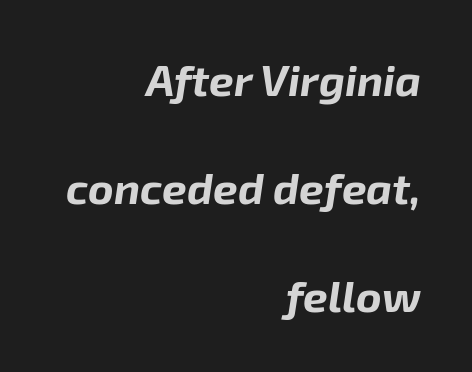
Q: Is the text bold? A: Yes.
Q: Is the text italic (slanted)? A: Yes, it leans right by about 8 degrees.
Q: Is the text underlined? A: No.
Q: How is the paragraph aligned? A: Right-aligned.
Q: Is the spacing between letters normal or unusually wide? A: Normal.
Q: Is the spacing between lines tight, normal or loose? A: Loose.
Q: Width (condensed, normal, or wide)? A: Normal.
Q: Stroke contrast? A: Low.
Q: x-height? A: Medium.
Q: Monospaced? A: No.
